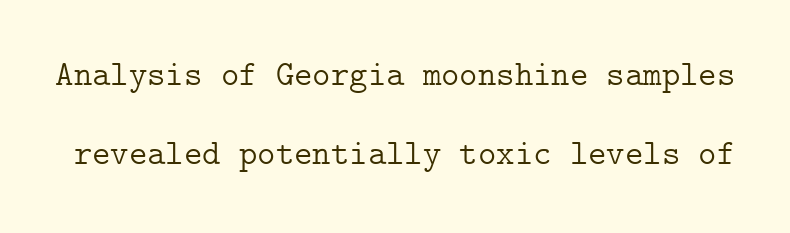
The image shows 35 px light serif type, upright; set loose line spacing (2.25x), normal letter spacing, not underlined; low stroke contrast and a medium x-height.
